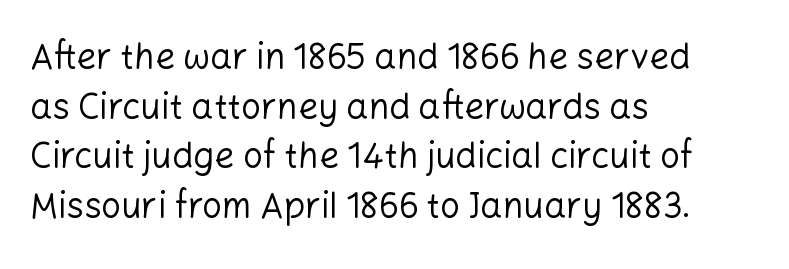
This sample uses an upright cut, with every glyph sitting square on the baseline. No letter is thick-stroked: the sample isn't bold. In terms of letterform style, serifs are entirely absent. Successive baselines arrive at the customary interval. Has an underline been added? It has not. These lines stack with their left ends in a neat column.
